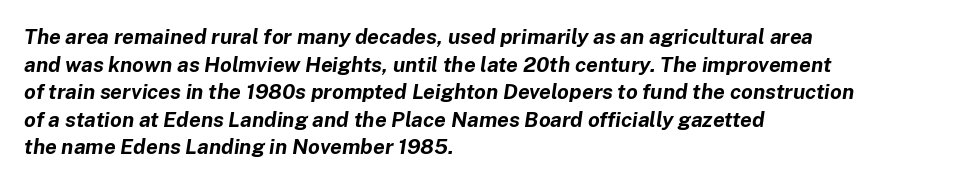
The image shows 21 px bold type, italic (leaning right); set left-aligned, normal line spacing (1.31x), normal letter spacing, not underlined.
